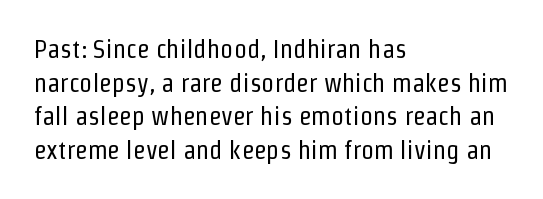
The image shows 26 px text type, upright; set left-aligned, normal line spacing (1.29x), normal letter spacing, not underlined.
